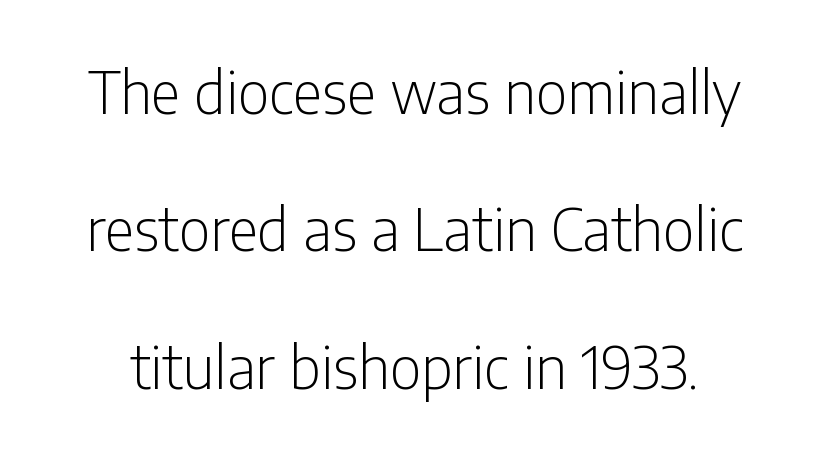
The image shows 58 px light, condensed sans-serif type, upright; set loose line spacing (2.37x), normal letter spacing, not underlined; low stroke contrast and a medium x-height.
